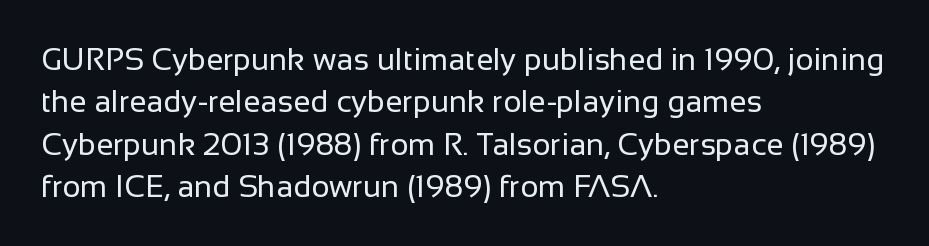
Q: Is the text bold? A: No.
Q: Is the text italic (slanted)? A: No, it is upright.
Q: Is the typeface a serif or a sans-serif typeface? A: Sans-serif.
Q: Is the text underlined? A: No.
Q: How is the paragraph aligned? A: Left-aligned.
Q: Is the spacing between letters normal or unusually wide? A: Normal.
Q: Is the spacing between lines tight, normal or loose? A: Normal.
Q: Width (condensed, normal, or wide)? A: Normal.
Q: Stroke contrast? A: Low.
Q: x-height? A: Medium.
Q: Monospaced? A: No.
